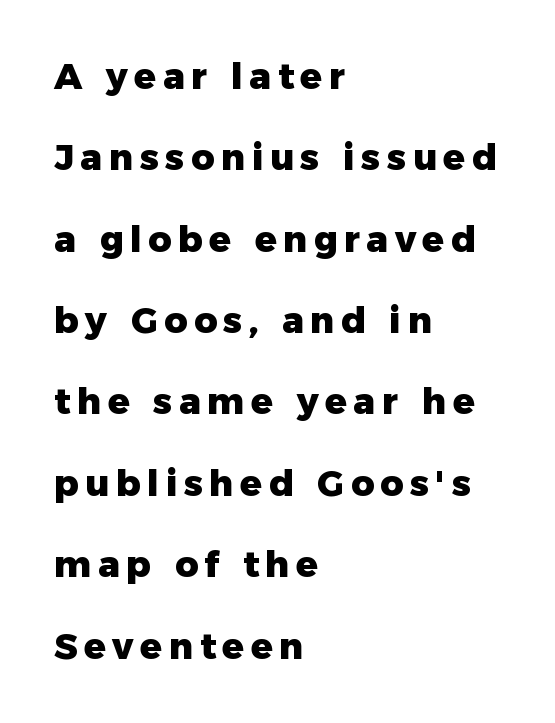
{"serif": "no", "italic": "no", "bold": "yes", "weight": "heavy", "width": "normal", "stroke_contrast": "low", "x_height": "medium", "monospaced": "no", "underline": "no", "align": "left", "line_spacing": "loose", "line_spacing_ratio": 2.26, "glyph_px": 36}
